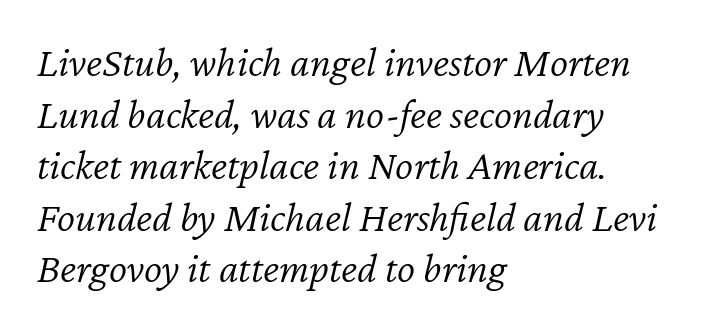
Tall strokes in this sample are angled rather than plumb. If you drew a ruler down the left edge, every line would touch it. Summary of weight: not heavy and not bold. Do the characters align in a grid? No, the font is proportional. Standard letterfit; no display-style spreading of the glyphs.
